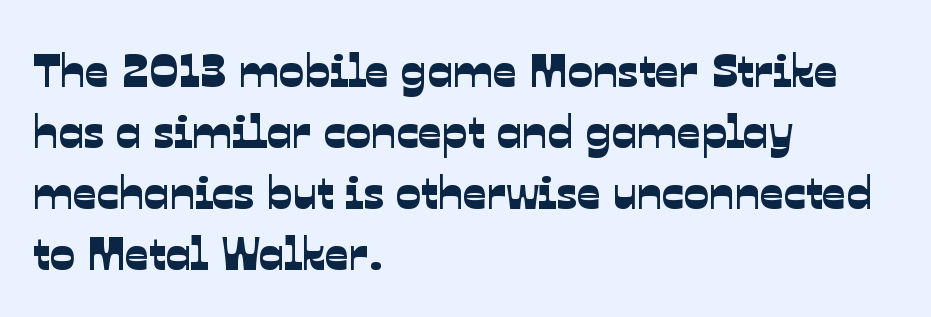
Q: Is the typeface a serif or a sans-serif typeface? A: Sans-serif.
Q: Is the text underlined? A: No.
Q: How is the paragraph aligned? A: Left-aligned.
Q: Is the spacing between letters normal or unusually wide? A: Normal.
Q: Is the spacing between lines tight, normal or loose? A: Normal.
Q: Width (condensed, normal, or wide)? A: Normal.
Q: Stroke contrast? A: Low.
Q: x-height? A: Medium.
Q: Monospaced? A: No.
